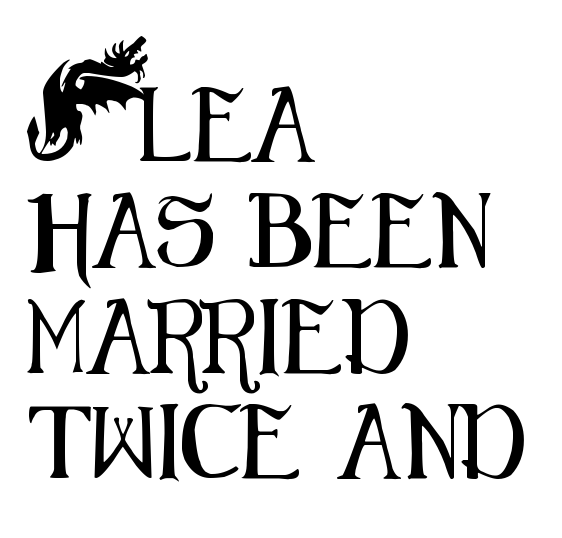
Q: Is the text italic (slanted)? A: No, it is upright.
Q: Is the typeface a serif or a sans-serif typeface? A: Sans-serif.
Q: Is the text underlined? A: No.
Q: How is the paragraph aligned? A: Left-aligned.
Q: Is the spacing between letters normal or unusually wide? A: Normal.
Q: Is the spacing between lines tight, normal or loose? A: Normal.
Q: Width (condensed, normal, or wide)? A: Condensed.
Q: Stroke contrast? A: Medium.
Q: x-height? A: Small.
Q: Monospaced? A: No.
